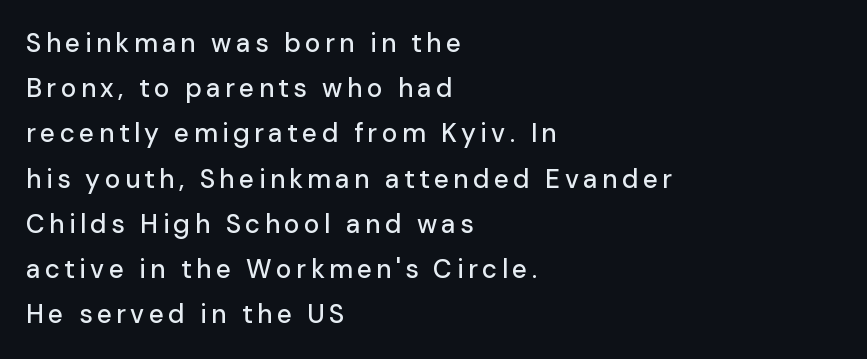
The image shows 26 px text type, upright; set left-aligned, line spacing 1.74x, not underlined.
